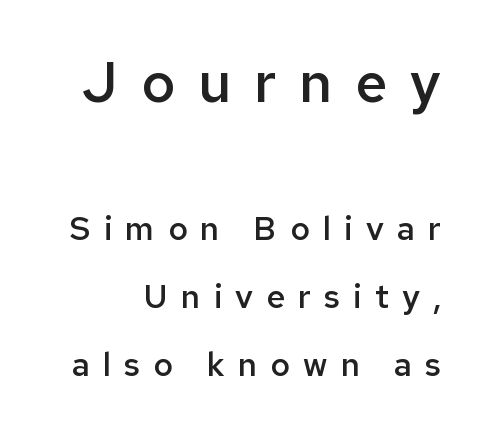
{"serif": "no", "italic": "no", "bold": "semi", "weight": "semibold", "width": "normal", "stroke_contrast": "low", "x_height": "medium", "monospaced": "no", "underline": "no", "line_spacing": "loose", "line_spacing_ratio": 2.06, "letter_spacing": "wide", "letter_spacing_em": 0.4, "larger_block": "first", "size_ratio": 1.73, "glyph_px": 57}
